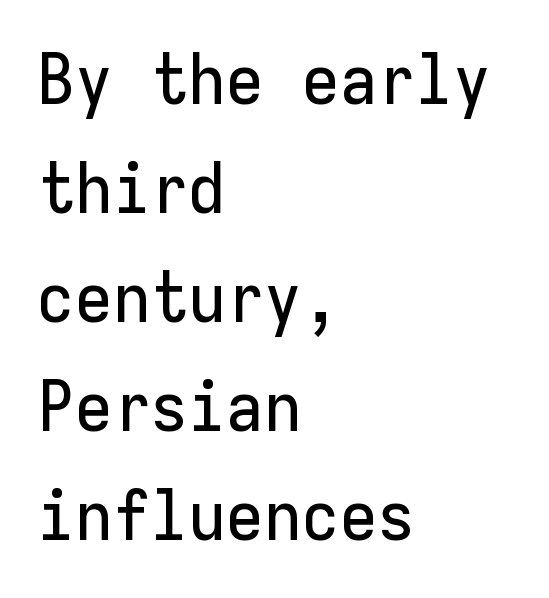
The rendering shows plain stroke endings on the letterforms — a sans-serif design. Is there much room between lines? A standard amount, neither cramped nor airy. Note the uniform advance width — an 'i' takes as much space as an 'm'. Only glyphs here, with clear space below each row. The ragged edge is on the right, which tells us the setting is flush left.
